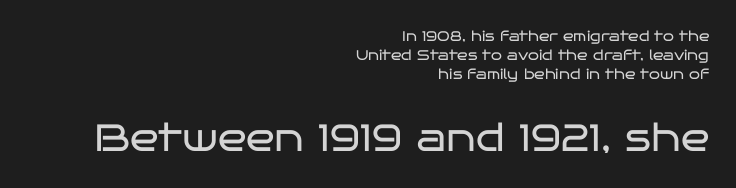
The image shows 38 px regular-weight, wide sans-serif type, upright; set right-aligned, normal line spacing (1.34x), normal letter spacing, not underlined; the second (bottom) block is 2.71x larger; low stroke contrast and a large x-height.
